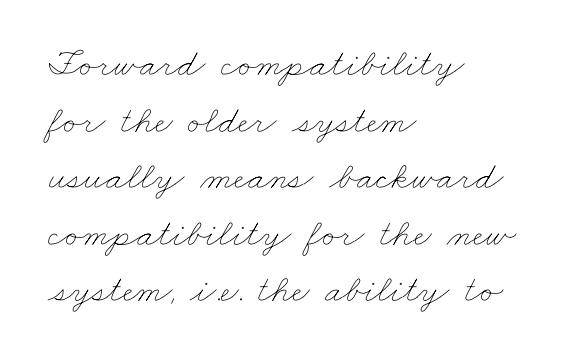
{"bold": "no", "weight": "thin", "width": "wide", "stroke_contrast": "low", "x_height": "small", "monospaced": "no", "underline": "no", "align": "left", "line_spacing": "normal", "line_spacing_ratio": 1.45, "letter_spacing": "normal", "letter_spacing_em": 0.0, "glyph_px": 39}
